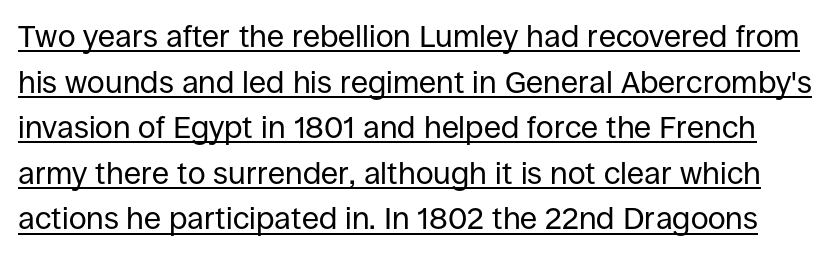
{"serif": "no", "italic": "no", "bold": "no", "weight": "regular", "width": "normal", "stroke_contrast": "low", "x_height": "large", "monospaced": "no", "underline": "yes", "line_spacing": "normal", "line_spacing_ratio": 1.47, "letter_spacing": "normal", "letter_spacing_em": 0.0, "glyph_px": 31}
